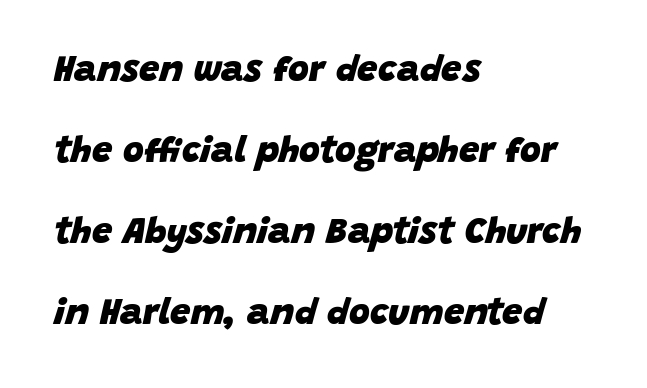
The passage shown stacks its lines with a broad gap. The letterforms sit shoulder to shoulder at normal distance. Students, this is bold: see how much ink each stroke carries. The specimen omits any rule beneath the text block's lines.
